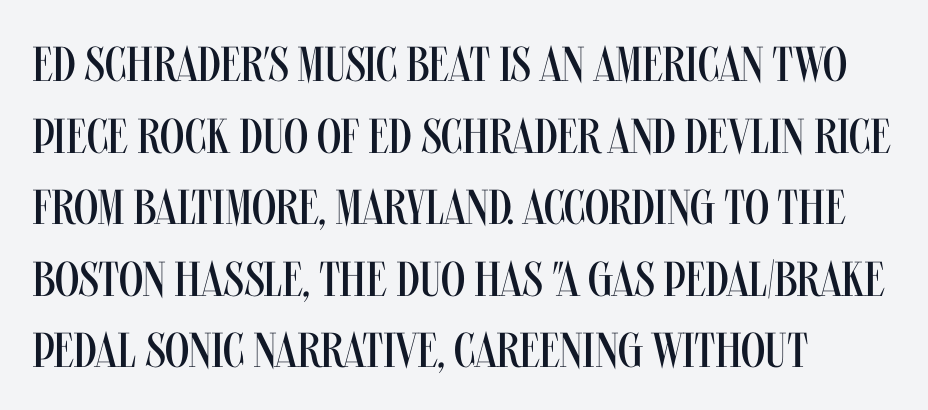
The image shows 49 px regular-weight, condensed sans-serif type, upright; set left-aligned, normal line spacing (1.46x), normal letter spacing, not underlined; medium stroke contrast and a large x-height.
